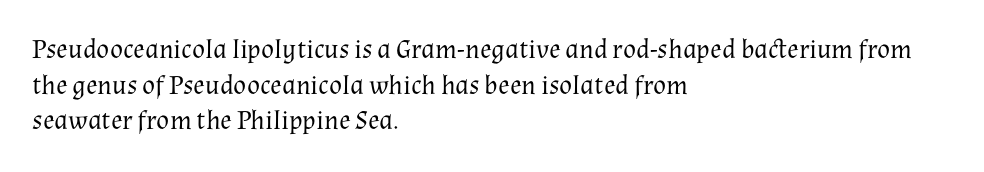
The image shows 27 px text type, upright; set left-aligned, normal line spacing (1.32x), normal letter spacing, not underlined.
